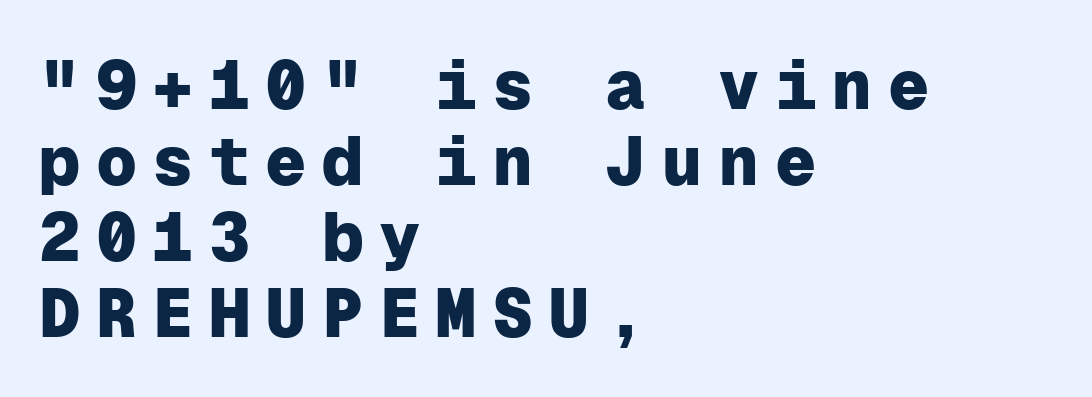
The image shows 69 px heavy sans-serif type, upright, monospaced; set left-aligned, tight line spacing (1.1x), unusually wide letter spacing (+0.22 em), not underlined; low stroke contrast and a medium x-height.
